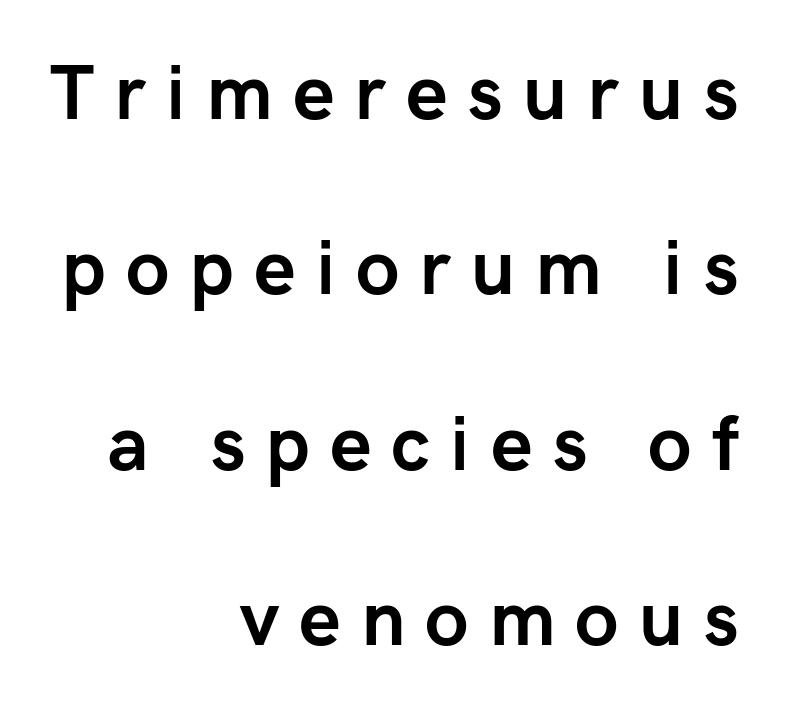
The image shows 75 px semibold sans-serif type, upright; set right-aligned, loose line spacing (2.34x), unusually wide letter spacing (+0.27 em), not underlined; low stroke contrast and a medium x-height.
